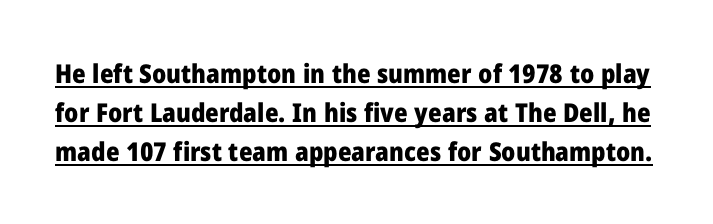
The image shows 26 px bold type, upright; set normal line spacing (1.5x), normal letter spacing, underlined.
